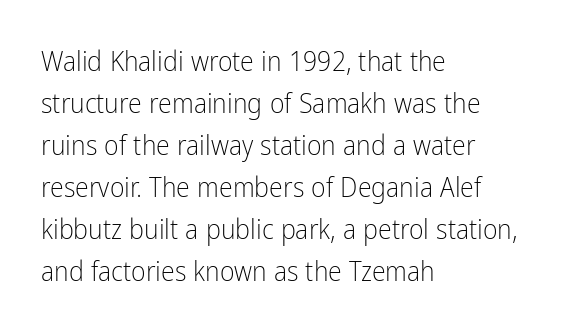
Q: Is the text bold? A: No.
Q: Is the text italic (slanted)? A: No, it is upright.
Q: Is the typeface a serif or a sans-serif typeface? A: Sans-serif.
Q: Is the text underlined? A: No.
Q: How is the paragraph aligned? A: Left-aligned.
Q: Is the spacing between letters normal or unusually wide? A: Normal.
Q: Is the spacing between lines tight, normal or loose? A: Normal.
Q: Width (condensed, normal, or wide)? A: Condensed.
Q: Stroke contrast? A: Low.
Q: x-height? A: Medium.
Q: Monospaced? A: No.
